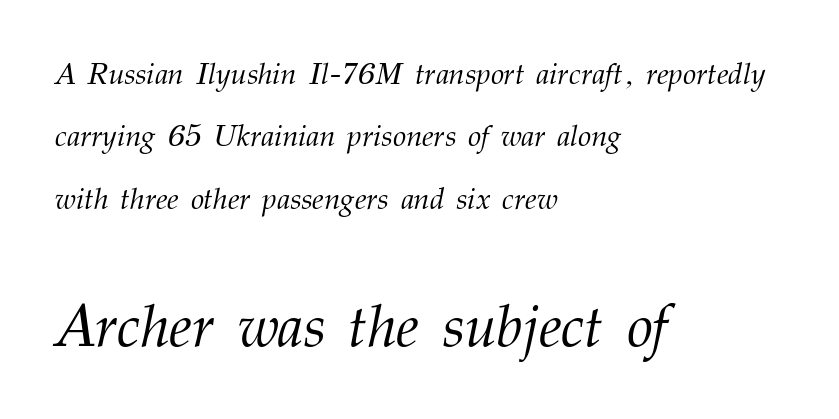
The rendering enlarges the type as you move from the upper chunk to the lower. Slant detected: the letters are inclined. How are the letters spaced? Ordinarily, with no added tracking. Letters have the restrained weight of plain body copy at most.
